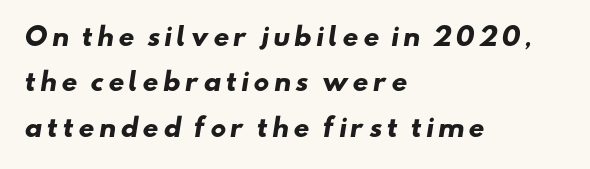
Q: Is the text bold? A: Yes.
Q: Is the text underlined? A: No.
Q: How is the paragraph aligned? A: Left-aligned.
